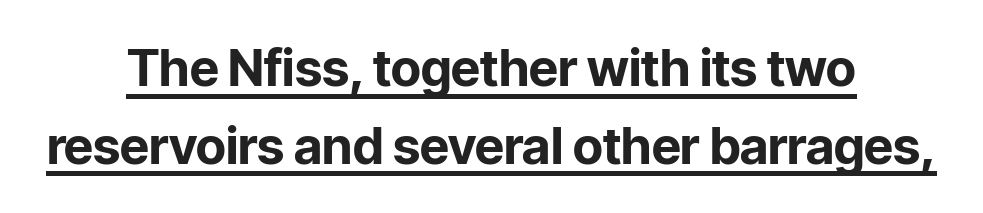
{"serif": "no", "italic": "no", "bold": "yes", "weight": "bold", "width": "normal", "stroke_contrast": "low", "x_height": "medium", "monospaced": "no", "underline": "yes", "align": "center", "line_spacing": "normal", "line_spacing_ratio": 1.52, "letter_spacing": "normal", "letter_spacing_em": 0.0, "glyph_px": 51}
